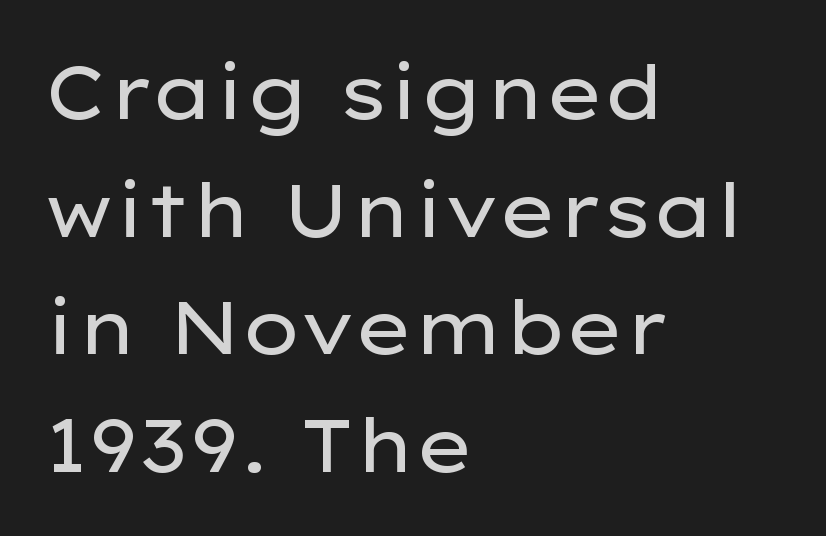
The image shows 75 px regular-weight, wide sans-serif type, upright; set left-aligned, normal line spacing (1.57x), normal letter spacing, not underlined; low stroke contrast and a medium x-height.
